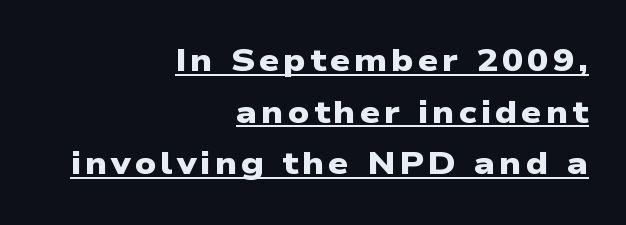
Q: Is the text bold? A: Yes.
Q: Is the typeface a serif or a sans-serif typeface? A: Sans-serif.
Q: Is the text underlined? A: Yes.
Q: How is the paragraph aligned? A: Right-aligned.
Q: Is the spacing between lines tight, normal or loose? A: Normal.
Q: Width (condensed, normal, or wide)? A: Wide.
Q: Stroke contrast? A: Low.
Q: x-height? A: Medium.
Q: Monospaced? A: No.
